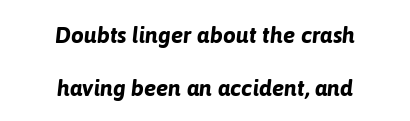
Does extra space separate the letters? No, they use regular spacing. The font's italic variant was chosen for this text. Loosely led — the rows are spread out. The lines are quadded center. The space directly below the letters is spotless. Students, this is bold: see how much ink each stroke carries.
